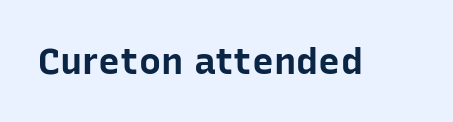
A typesetter would call this zero additional tracking. The zone under the glyphs is completely vacant. The designer went with a sans here, leaving each stem footless. Here the designer chose a conventional face with non-uniform glyph widths. Do the letters lean? They stand straight.
